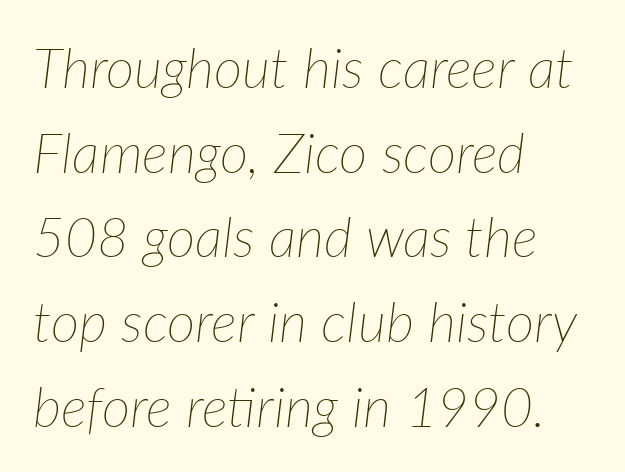
The image shows 55 px thin type, italic (leaning right); set left-aligned, normal line spacing (1.54x), normal letter spacing, not underlined; low stroke contrast and a medium x-height.
